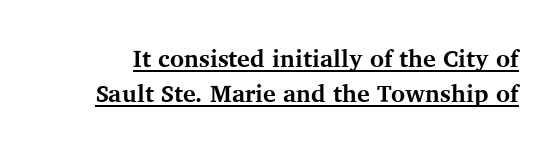
{"italic": "no", "bold": "yes", "underline": "yes", "line_spacing": "normal", "line_spacing_ratio": 1.47, "letter_spacing": "normal", "letter_spacing_em": 0.0, "glyph_px": 24}
